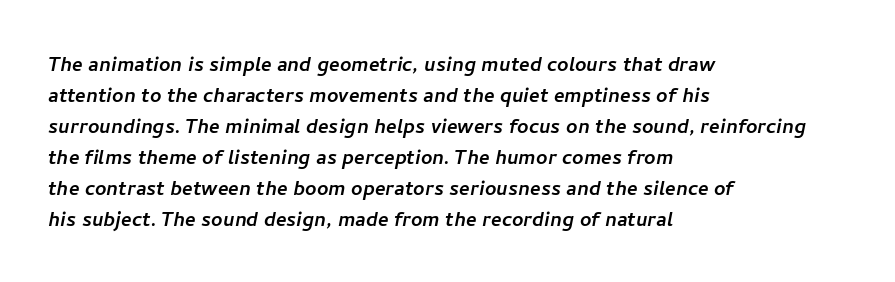
Q: Is the text underlined? A: No.
Q: How is the paragraph aligned? A: Left-aligned.
Q: Is the spacing between letters normal or unusually wide? A: Normal.
